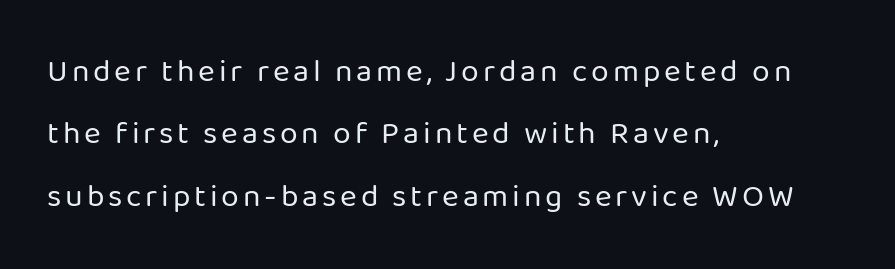
The zone under the glyphs is completely vacant. Every stem runs plumb, perpendicular to the baseline. Looks like regular typesetting: each glyph gets only the width it needs. These lines are composed in type without serifs.
